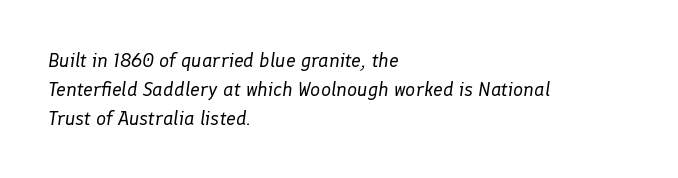
{"italic": "yes", "lean": "right", "slant_degrees": 8, "bold": "no", "underline": "no", "align": "left", "line_spacing": "normal", "line_spacing_ratio": 1.45, "letter_spacing": "normal", "letter_spacing_em": 0.0, "glyph_px": 20}
